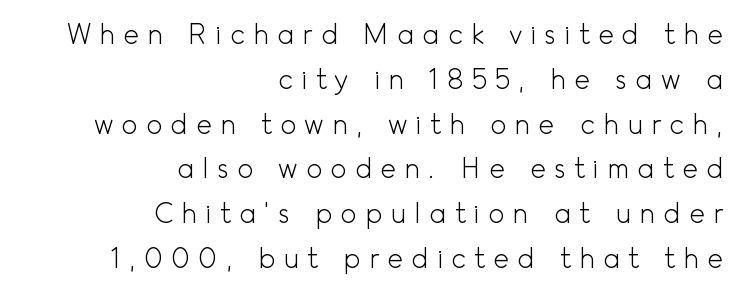
Q: Is the text bold? A: No.
Q: Is the text italic (slanted)? A: No, it is upright.
Q: Is the text underlined? A: No.
Q: How is the paragraph aligned? A: Right-aligned.
Q: Is the spacing between letters normal or unusually wide? A: Unusually wide.
Q: Is the spacing between lines tight, normal or loose? A: Normal.
